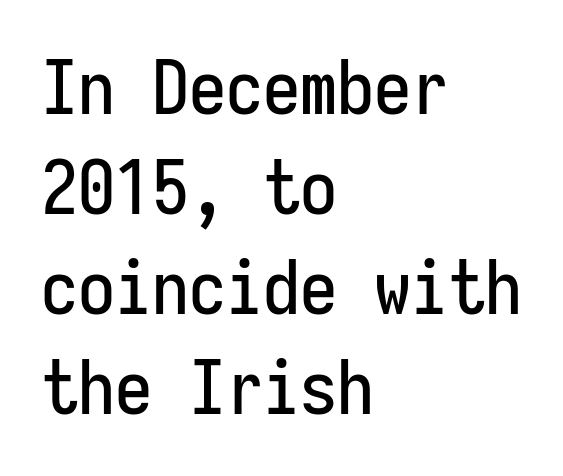
How would I describe the line gaps? Plain and ordinary. Typographically, this falls in the sans-serif category. Just letters on the line, the space beneath them empty. Vertical strokes here are truly vertical.
